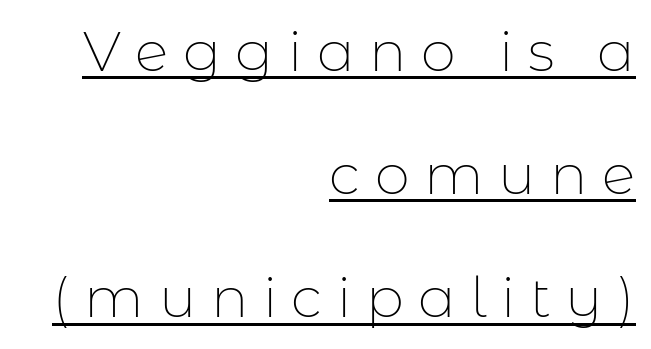
{"serif": "no", "italic": "no", "bold": "no", "weight": "thin", "width": "normal", "stroke_contrast": "low", "x_height": "medium", "monospaced": "no", "underline": "yes", "align": "right", "line_spacing": "loose", "line_spacing_ratio": 2.2, "letter_spacing": "wide", "letter_spacing_em": 0.26, "glyph_px": 56}
